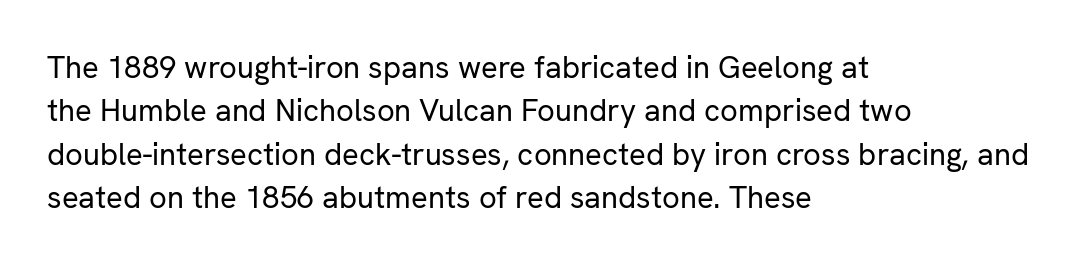
The image shows 31 px regular-weight sans-serif type, upright; set left-aligned, normal line spacing (1.4x), normal letter spacing, not underlined; low stroke contrast and a medium x-height.
